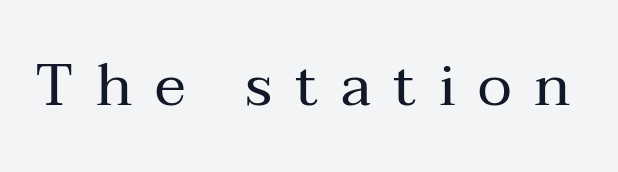
Q: Is the text bold? A: No.
Q: Is the text italic (slanted)? A: No, it is upright.
Q: Is the typeface a serif or a sans-serif typeface? A: Serif.
Q: Is the text underlined? A: No.
Q: Is the spacing between letters normal or unusually wide? A: Unusually wide.
Q: Width (condensed, normal, or wide)? A: Normal.
Q: Stroke contrast? A: Medium.
Q: x-height? A: Medium.
Q: Monospaced? A: No.
